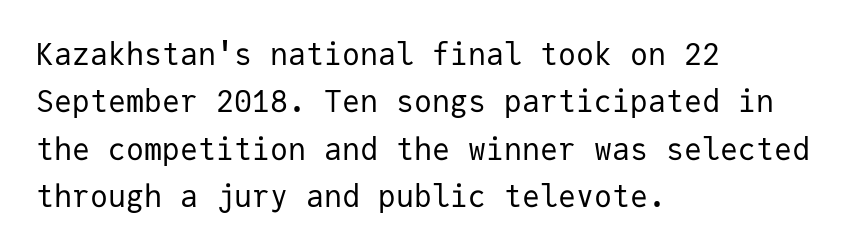
The image shows 30 px regular-weight sans-serif type, upright, monospaced; set left-aligned, normal line spacing (1.58x), normal letter spacing, not underlined; low stroke contrast and a medium x-height.
